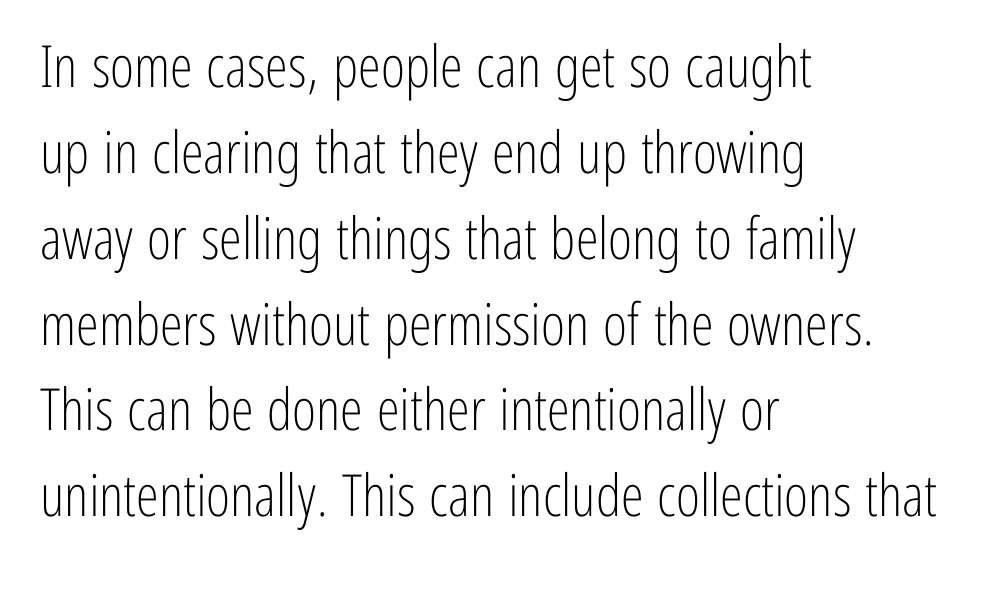
The gap between lines stays unmarked. The letters sit at their default tracking, neither squeezed nor spread. Type style note: lacks serifs. A light-to-regular cut is what we see here. Spacing verdict: proportional, widths tailored to each character. Style check: upright.
